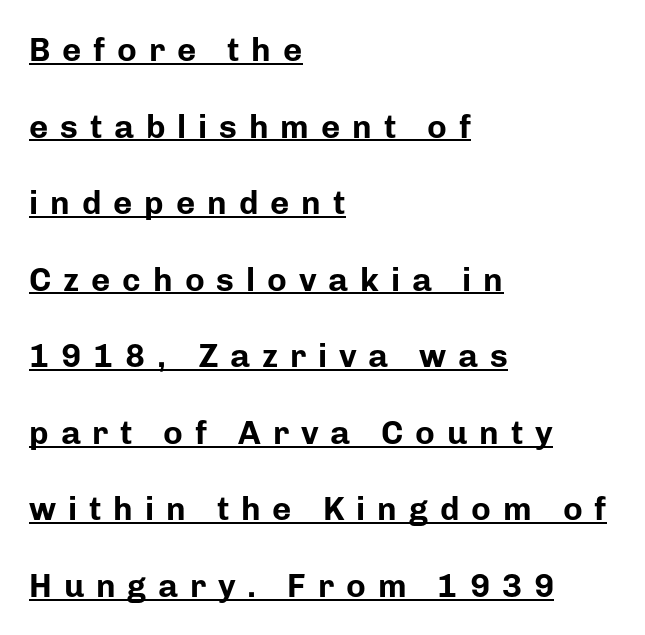
Looks like regular typesetting: each glyph gets only the width it needs. The rendered words wear a rule along their underside. The type family on display is of the sans-serif kind. Weight: bold. Rows of type keep a wide berth in the vertical direction. Tracking here is generous; glyphs stand well apart from one another.
